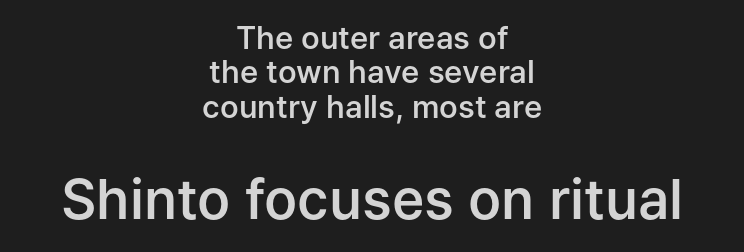
The horizontal fit of the characters is conventional and even. Style check: upright. Bare-footed words on every line. Teacher's note: observe the equal gaps on both sides — that is centered alignment. Unlike a traditional serif, this face leaves its strokes unadorned.
